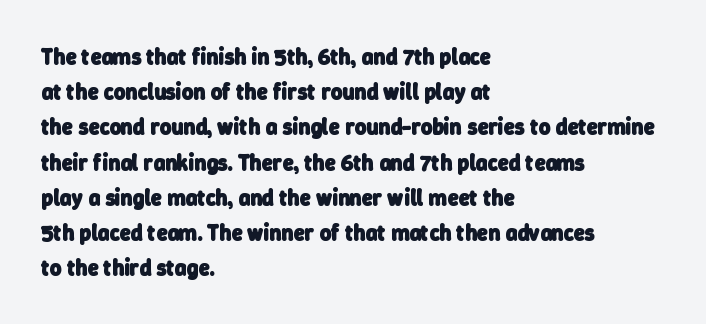
Q: Is the text bold? A: Yes.
Q: Is the text underlined? A: No.
Q: How is the paragraph aligned? A: Left-aligned.
Q: Is the spacing between letters normal or unusually wide? A: Normal.
Q: Is the spacing between lines tight, normal or loose? A: Normal.
